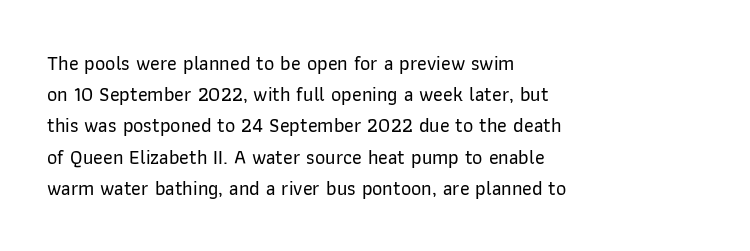
You could call the tracking neutral — neither tight nor loose. No italicization has been applied; the sample stays upright. Just letters on the line, the space beneath them empty. Compared with typical paragraphs, the rows here are spaced about the same.
